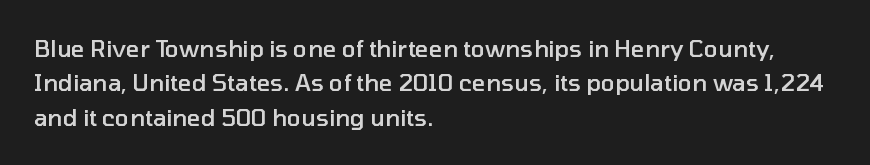
{"italic": "no", "bold": "semi", "underline": "no", "align": "left", "line_spacing": "normal", "line_spacing_ratio": 1.49, "letter_spacing": "normal", "letter_spacing_em": 0.0, "glyph_px": 23}
